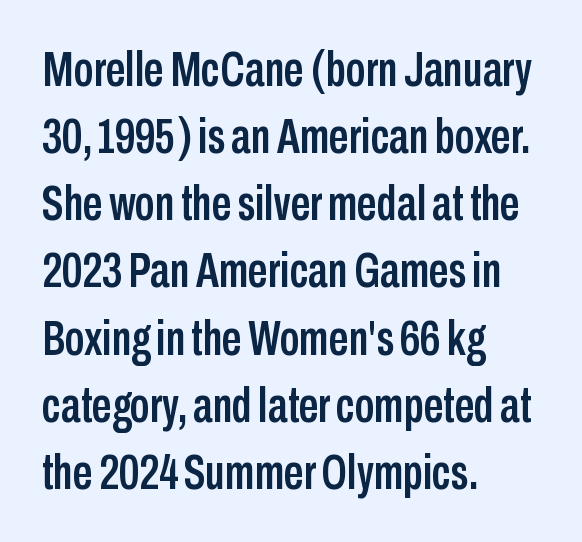
The space directly below the letters is spotless. The letters sit at their default tracking, neither squeezed nor spread. Horizontal bands of white between lines are of average thickness. Unlike italic type, these characters show no tilt at all. Reading down the block, your eye returns to a fixed left position each line. The glyphs in this specimen are sans serif.
